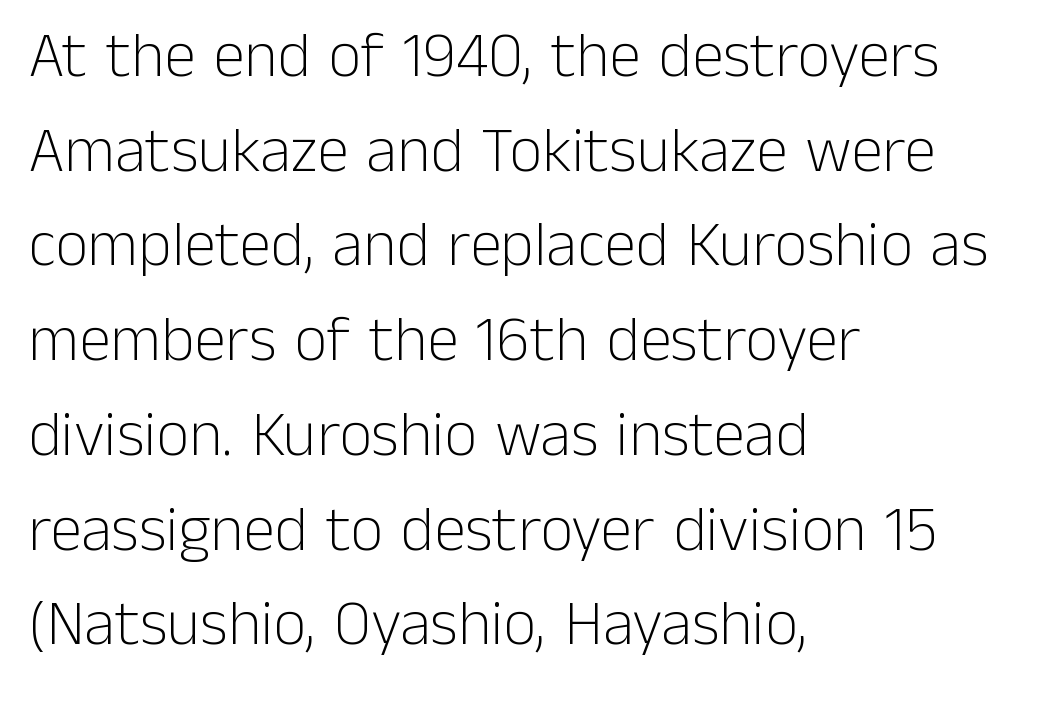
Q: Is the text bold? A: No.
Q: Is the text italic (slanted)? A: No, it is upright.
Q: Is the typeface a serif or a sans-serif typeface? A: Sans-serif.
Q: Is the text underlined? A: No.
Q: How is the paragraph aligned? A: Left-aligned.
Q: Is the spacing between letters normal or unusually wide? A: Normal.
Q: Is the spacing between lines tight, normal or loose? A: Normal.
Q: Width (condensed, normal, or wide)? A: Normal.
Q: Stroke contrast? A: Low.
Q: x-height? A: Medium.
Q: Monospaced? A: No.
